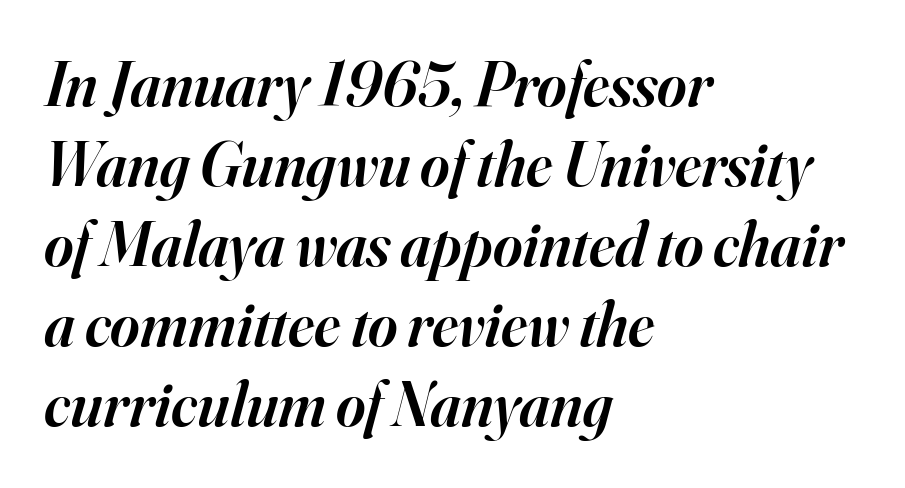
Each line starts at the same left margin while the right side varies. Check the space under the baseline: it is left empty. The sample has been set in demibold, a notch under bold. Words appear dense and cohesive because spacing is normal. Yep, those are serifs on the letters.
